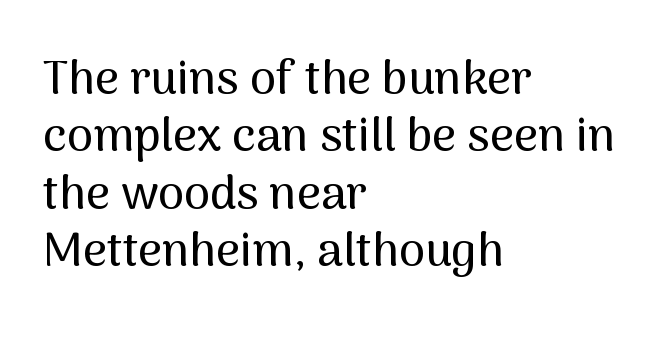
Q: Is the text italic (slanted)? A: No, it is upright.
Q: Is the typeface a serif or a sans-serif typeface? A: Sans-serif.
Q: Is the text underlined? A: No.
Q: How is the paragraph aligned? A: Left-aligned.
Q: Is the spacing between letters normal or unusually wide? A: Normal.
Q: Width (condensed, normal, or wide)? A: Normal.
Q: Stroke contrast? A: Medium.
Q: x-height? A: Medium.
Q: Monospaced? A: No.
